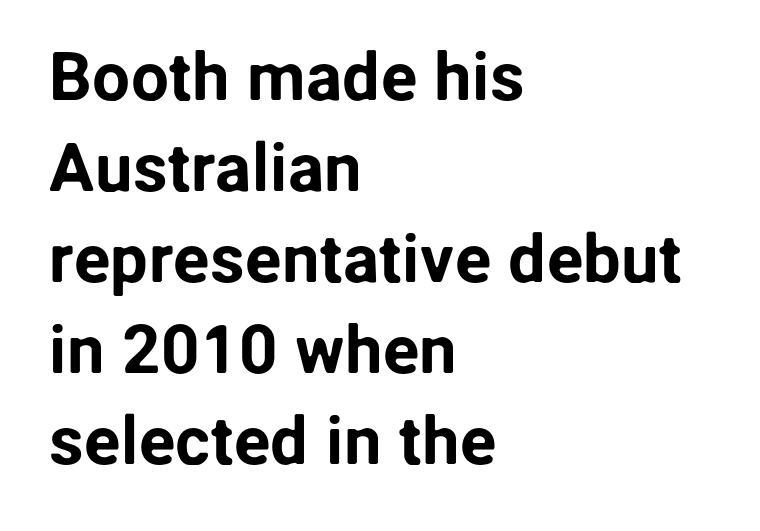
Q: Is the text italic (slanted)? A: No, it is upright.
Q: Is the typeface a serif or a sans-serif typeface? A: Sans-serif.
Q: Is the text underlined? A: No.
Q: How is the paragraph aligned? A: Left-aligned.
Q: Is the spacing between letters normal or unusually wide? A: Normal.
Q: Is the spacing between lines tight, normal or loose? A: Normal.
Q: Width (condensed, normal, or wide)? A: Normal.
Q: Stroke contrast? A: Low.
Q: x-height? A: Medium.
Q: Monospaced? A: No.
